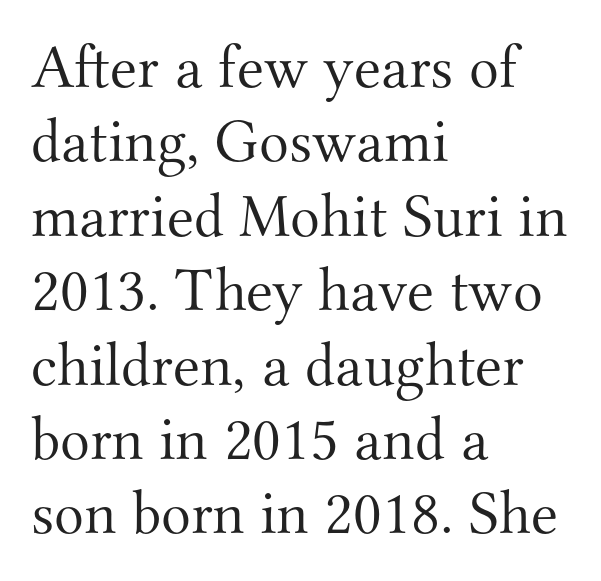
Character widths vary here, with narrow letters taking less room than wide ones. Type style note: has serifs. The typography opts for an upright posture over an oblique one. Stroke mass is kept to a normal reading level or below. In CSS terms this would be text-align: left.
